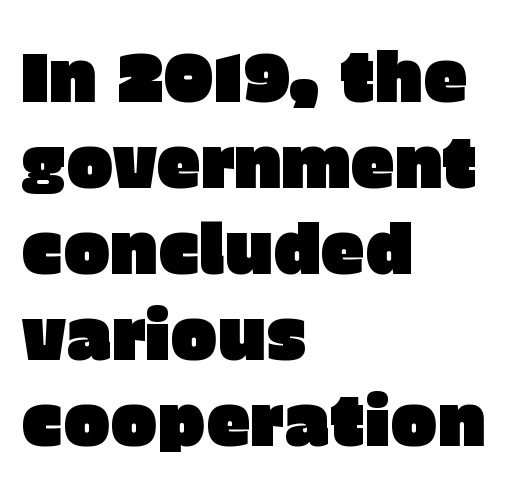
{"serif": "no", "italic": "no", "width": "normal", "stroke_contrast": "low", "x_height": "large", "monospaced": "no", "underline": "no", "align": "left", "line_spacing_ratio": 1.23, "letter_spacing": "normal", "letter_spacing_em": 0.0, "glyph_px": 70}
